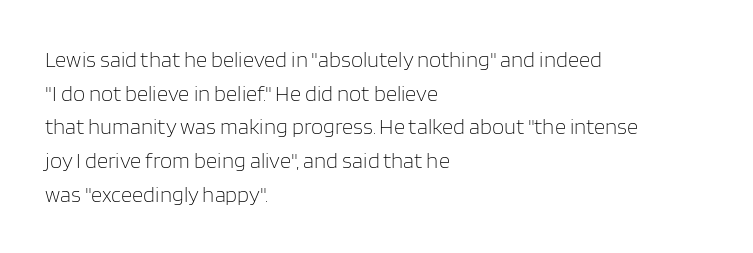
{"italic": "no", "bold": "no", "underline": "no", "align": "left", "line_spacing": "normal", "line_spacing_ratio": 1.53, "letter_spacing": "normal", "letter_spacing_em": 0.0, "glyph_px": 22}
